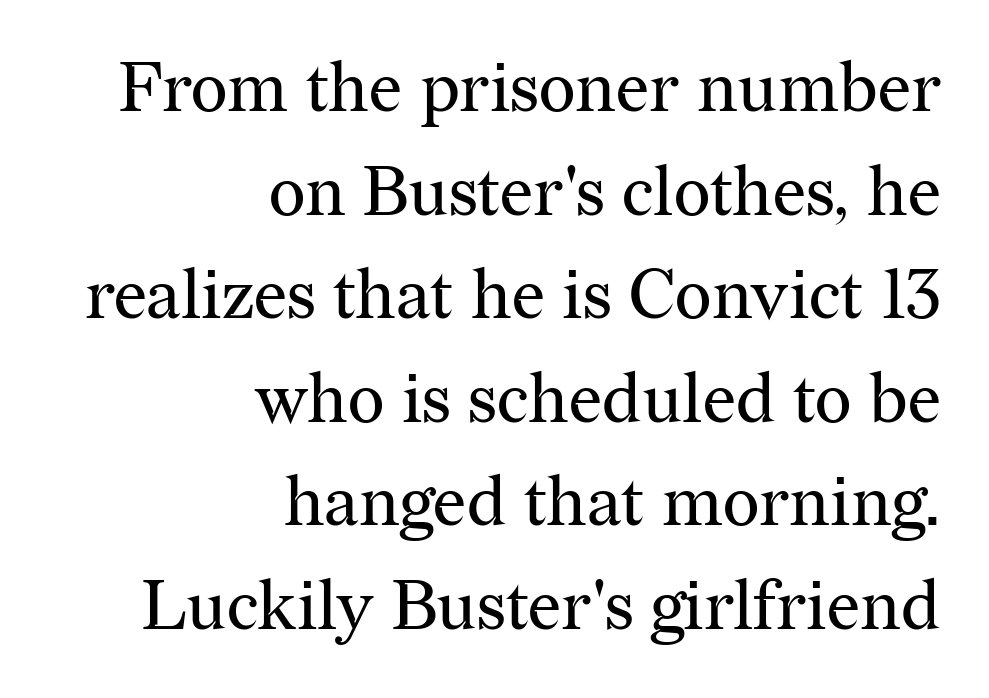
Just letters on the line, the space beneath them empty. Does extra space separate the letters? No, they use regular spacing. Old-style or modern, the face here clearly has serifs. Visually the block forms a straight wall on the right and a jagged coastline on the left. Does the leading feel generous? No, just average.
